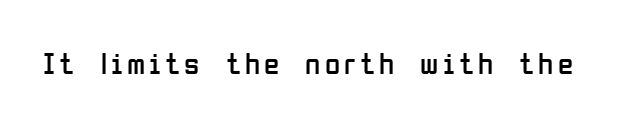
The image shows 31 px regular-weight, condensed sans-serif type, upright; set not underlined; low stroke contrast and a medium x-height.
